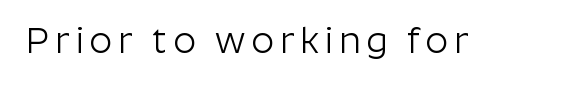
Q: Is the text bold? A: No.
Q: Is the text italic (slanted)? A: No, it is upright.
Q: Is the typeface a serif or a sans-serif typeface? A: Sans-serif.
Q: Is the text underlined? A: No.
Q: Width (condensed, normal, or wide)? A: Normal.
Q: Stroke contrast? A: Low.
Q: x-height? A: Medium.
Q: Monospaced? A: No.
